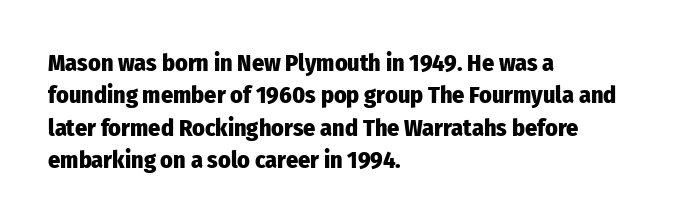
Whoever set this chose a conventional vertical rhythm. Emphasis by weight is at full strength: bold. The setting favours the left margin, as ordinary paragraphs usually do. Glance below the letters and you will spot only blank space. Rendered with straight, roman letterforms.
